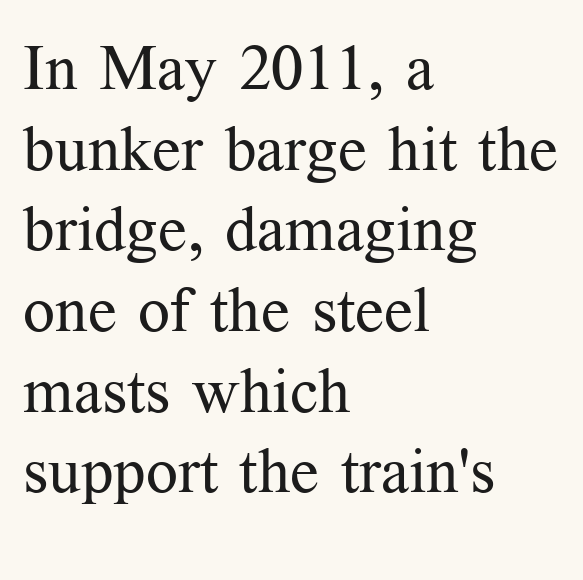
The paragraph has a hard left edge and a soft right edge. How would I describe the line gaps? Plain and ordinary. The letters look calm and open, with moderate or lighter stems. The characters display serif detailing at their extremities. The zone under the glyphs is completely vacant. Style check: upright.
